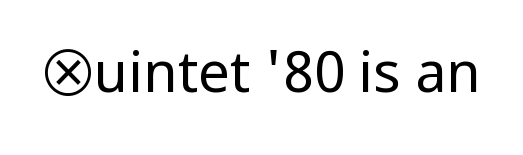
The image shows 56 px regular-weight, condensed sans-serif type, upright; set normal letter spacing, not underlined; low stroke contrast and a large x-height.
